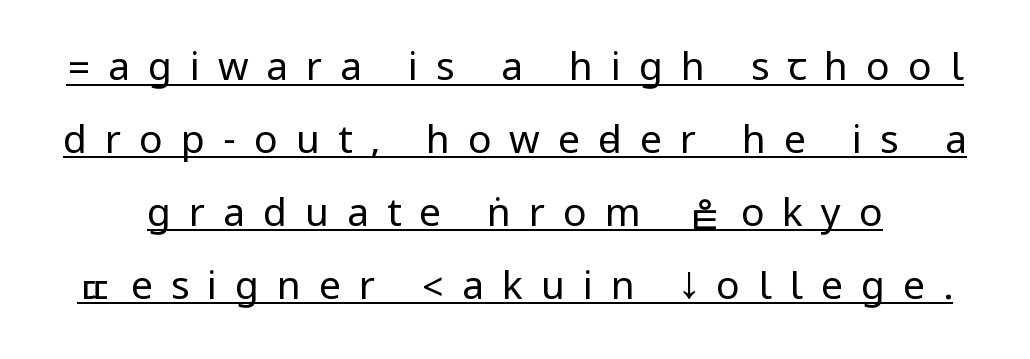
{"serif": "no", "italic": "no", "bold": "no", "weight": "regular", "width": "condensed", "stroke_contrast": "low", "underline": "yes", "line_spacing_ratio": 1.87, "letter_spacing": "wide", "letter_spacing_em": 0.46, "glyph_px": 39}
